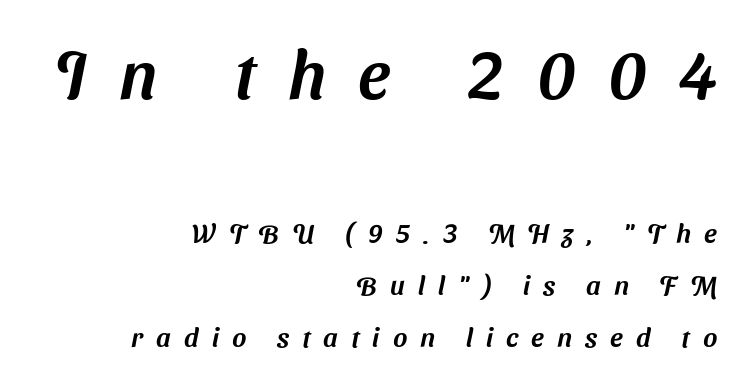
Q: Is the typeface a serif or a sans-serif typeface? A: Sans-serif.
Q: Is the text underlined? A: No.
Q: How is the paragraph aligned? A: Right-aligned.
Q: Is the spacing between letters normal or unusually wide? A: Unusually wide.
Q: Is the spacing between lines tight, normal or loose? A: Loose.
Q: Which block of text is set in a larger size, the first (top) or the second (bottom)? A: The first (top) one.
Q: Width (condensed, normal, or wide)? A: Normal.
Q: Stroke contrast? A: Medium.
Q: x-height? A: Medium.
Q: Monospaced? A: No.
